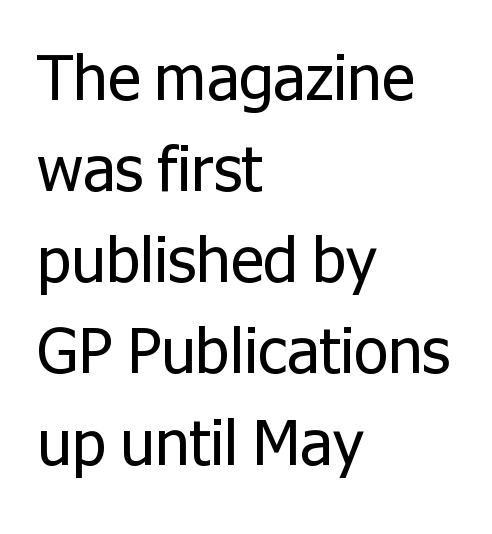
The image shows 62 px regular-weight sans-serif type, upright; set left-aligned, normal line spacing (1.47x), normal letter spacing, not underlined; low stroke contrast and a medium x-height.
